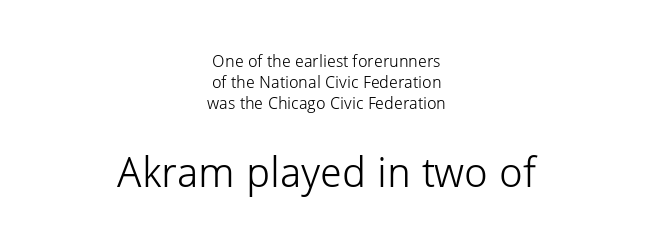
Q: Is the text bold? A: No.
Q: Is the text italic (slanted)? A: No, it is upright.
Q: Is the typeface a serif or a sans-serif typeface? A: Sans-serif.
Q: Is the text underlined? A: No.
Q: How is the paragraph aligned? A: Centered.
Q: Is the spacing between letters normal or unusually wide? A: Normal.
Q: Which block of text is set in a larger size, the first (top) or the second (bottom)? A: The second (bottom) one.
Q: Width (condensed, normal, or wide)? A: Normal.
Q: Stroke contrast? A: Low.
Q: x-height? A: Medium.
Q: Monospaced? A: No.
